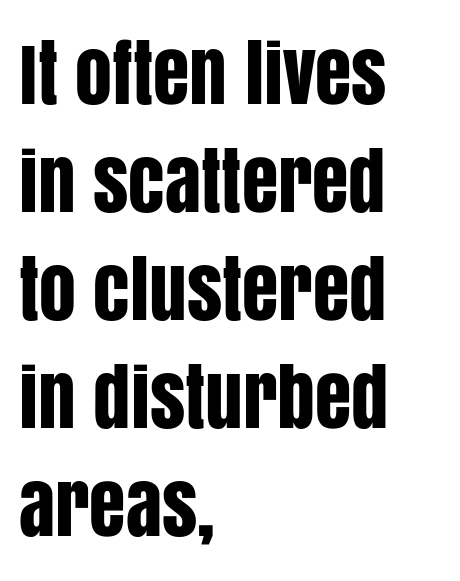
A typesetter would call this proportional, since set widths differ per character. What stands out about the letter spacing? Nothing — it is the standard amount. In CSS terms this would be text-align: left. Decoration check: the copy has no underline. The passage shown is typeset with a sans-serif family.
